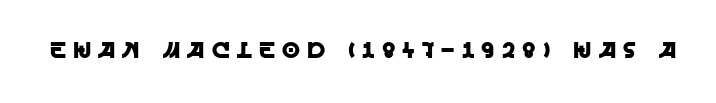
The image shows 23 px text type, upright; set unusually wide letter spacing (+0.31 em), not underlined.
